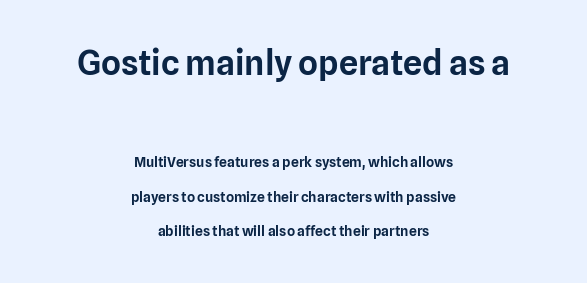
The image shows 34 px sans-serif type, upright; set centered, loose line spacing (2.47x), normal letter spacing, not underlined; the first (top) block is 2.43x larger; low stroke contrast and a medium x-height.
